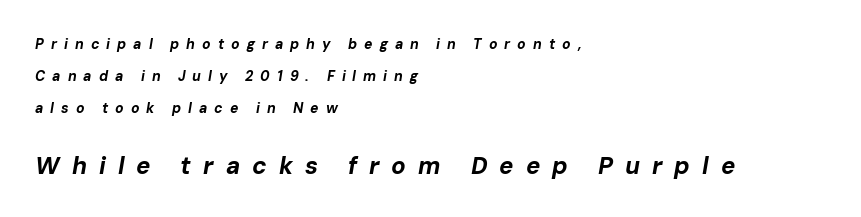
{"italic": "yes", "lean": "right", "slant_degrees": 10, "bold": "yes", "underline": "no", "align": "left", "line_spacing": "loose", "line_spacing_ratio": 2.28, "letter_spacing": "wide", "letter_spacing_em": 0.5, "larger_block": "second", "size_ratio": 1.71, "glyph_px": 24}
